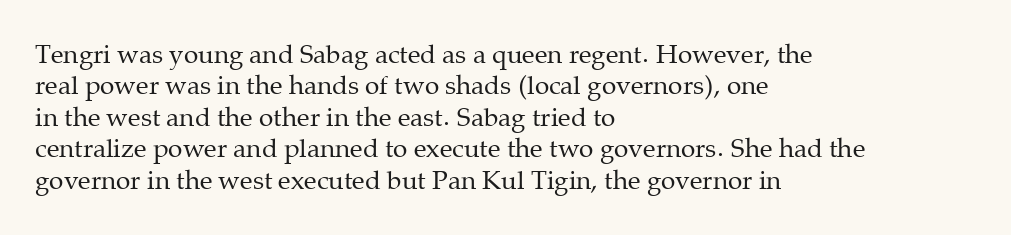
The image shows 26 px text type, upright; set left-aligned, line spacing 1.21x, normal letter spacing, not underlined.
